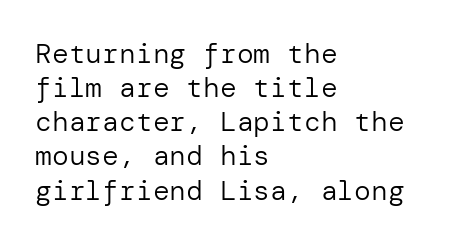
This rendering leaves character spacing at its baseline value. Posture: straight, roman, zero tilt. The typeface has the unassuming heft of standard copy or less. These lines stack with their left ends in a neat column.
